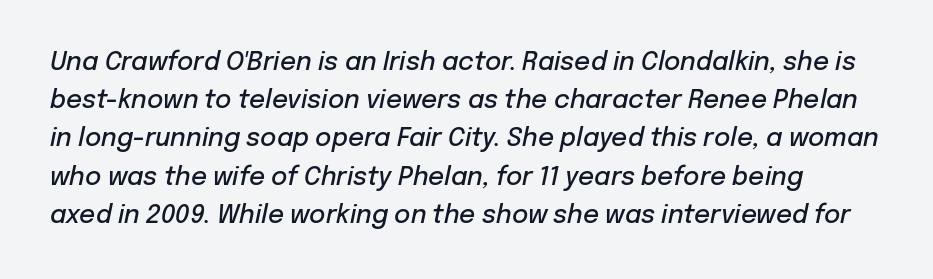
{"italic": "yes", "lean": "right", "slant_degrees": 12, "bold": "semi", "underline": "no", "line_spacing": "normal", "line_spacing_ratio": 1.53, "letter_spacing": "normal", "letter_spacing_em": 0.0, "glyph_px": 25}
